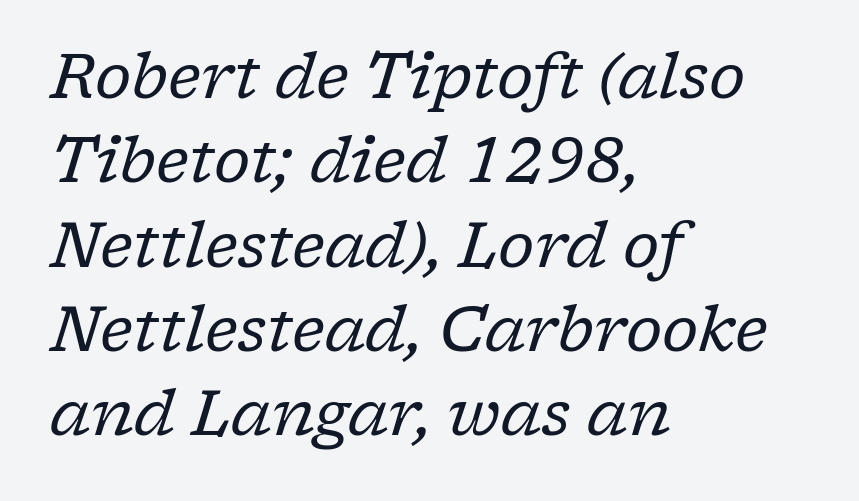
The image shows 62 px regular-weight serif type, italic (leaning right); set left-aligned, normal line spacing (1.36x), normal letter spacing, not underlined; low stroke contrast and a medium x-height.
